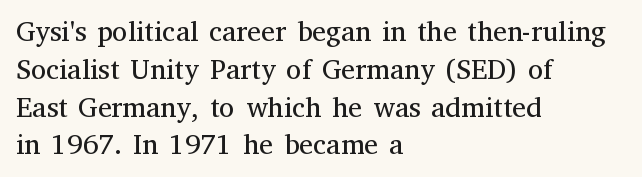
{"serif": "yes", "italic": "no", "bold": "no", "weight": "regular", "width": "normal", "stroke_contrast": "medium", "x_height": "medium", "monospaced": "no", "underline": "no", "align": "left", "line_spacing": "normal", "line_spacing_ratio": 1.35, "letter_spacing": "normal", "letter_spacing_em": 0.0, "glyph_px": 28}
